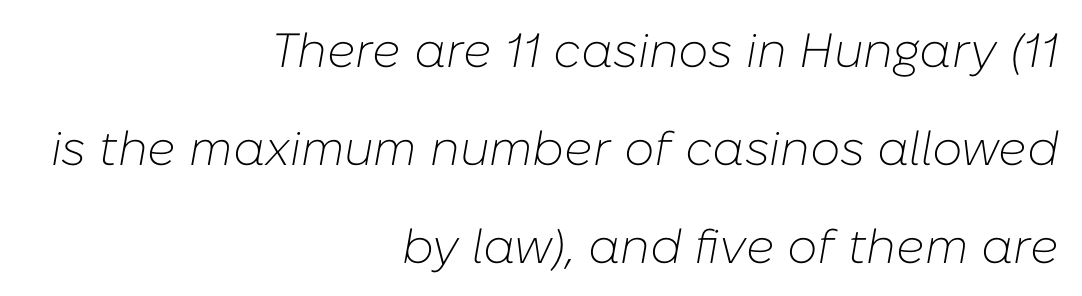
The rendering uses natural spacing where letterforms have individual widths. Short note: letters normally spaced. Layout note: lines flush right. When letters slant like this, we call the style italic. Students, observe: this is what heavily led, spacious text looks like.
